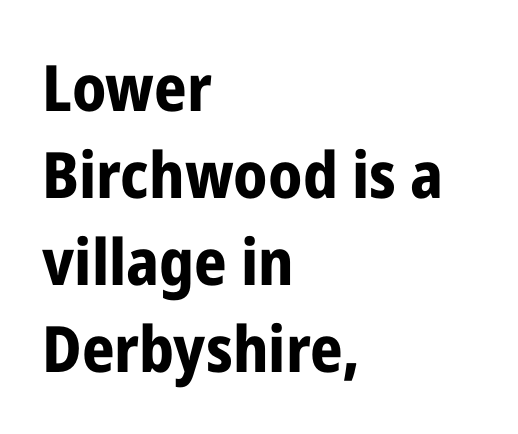
Compared with typical paragraphs, the rows here are spaced about the same. Compared with a centered layout, this one pins lines to the left instead. Font category for this specimen: sans-serif. Observe the ordinary spacing: letters are neighbours, not strangers.
